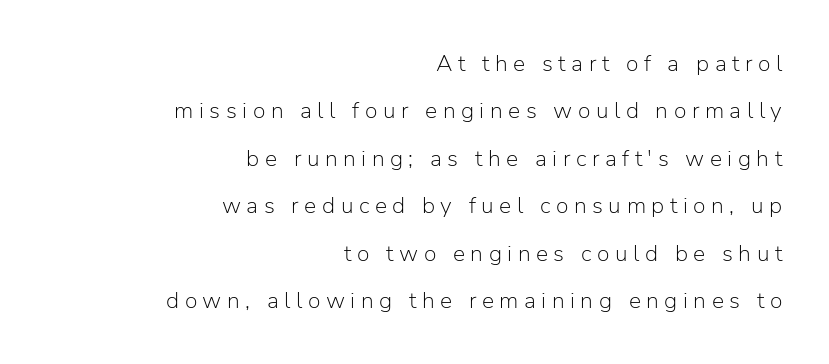
Q: Is the text bold? A: No.
Q: Is the text italic (slanted)? A: No, it is upright.
Q: Is the text underlined? A: No.
Q: How is the paragraph aligned? A: Right-aligned.
Q: Is the spacing between letters normal or unusually wide? A: Unusually wide.
Q: Is the spacing between lines tight, normal or loose? A: Loose.
